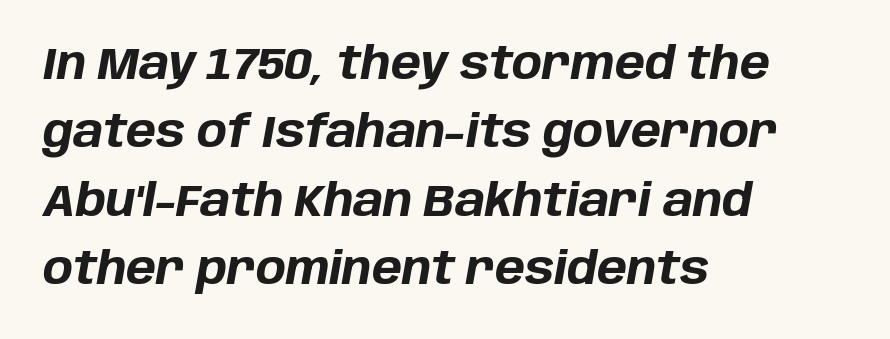
{"italic": "yes", "lean": "right", "slant_degrees": 10, "bold": "yes", "weight": "bold", "width": "normal", "stroke_contrast": "low", "x_height": "large", "monospaced": "no", "underline": "no", "align": "left", "line_spacing": "normal", "line_spacing_ratio": 1.52, "letter_spacing": "normal", "letter_spacing_em": 0.0, "glyph_px": 45}
